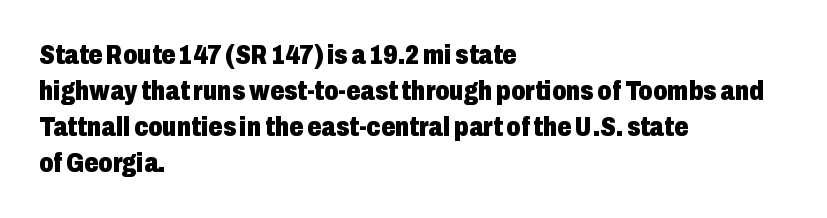
Q: Is the text bold? A: Yes.
Q: Is the text italic (slanted)? A: No, it is upright.
Q: Is the typeface a serif or a sans-serif typeface? A: Sans-serif.
Q: Is the text underlined? A: No.
Q: How is the paragraph aligned? A: Left-aligned.
Q: Is the spacing between letters normal or unusually wide? A: Normal.
Q: Is the spacing between lines tight, normal or loose? A: Normal.
Q: Width (condensed, normal, or wide)? A: Condensed.
Q: Stroke contrast? A: Low.
Q: x-height? A: Medium.
Q: Monospaced? A: No.
